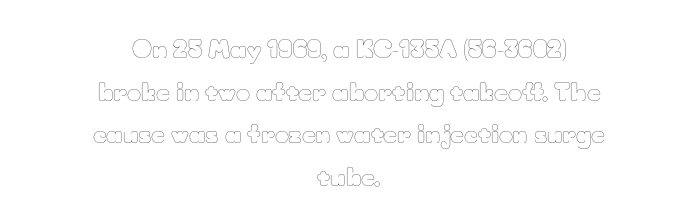
Q: Is the text bold? A: No.
Q: Is the text italic (slanted)? A: No, it is upright.
Q: Is the text underlined? A: No.
Q: How is the paragraph aligned? A: Centered.
Q: Is the spacing between letters normal or unusually wide? A: Normal.
